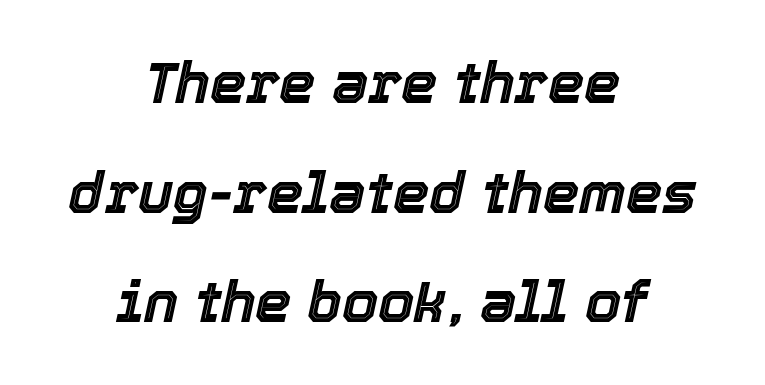
Q: Is the text italic (slanted)? A: Yes, it leans right by about 12 degrees.
Q: Is the text underlined? A: No.
Q: How is the paragraph aligned? A: Centered.
Q: Is the spacing between letters normal or unusually wide? A: Normal.
Q: Width (condensed, normal, or wide)? A: Normal.
Q: x-height? A: Medium.
Q: Monospaced? A: No.
